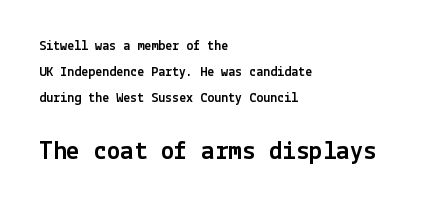
Compared with a centered layout, this one pins lines to the left instead. Check under the words: just untouched page. Two sizes are in play, and the larger belongs to the second block. Does the lettering tilt? It doesn't — this is upright. Glyph-to-glyph distance matches everyday printed text.
